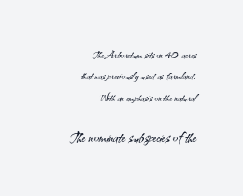
Q: Is the text bold? A: No.
Q: Is the text italic (slanted)? A: Yes.
Q: Is the text underlined? A: No.
Q: How is the paragraph aligned? A: Right-aligned.
Q: Is the spacing between letters normal or unusually wide? A: Normal.
Q: Is the spacing between lines tight, normal or loose? A: Normal.
Q: Which block of text is set in a larger size, the first (top) or the second (bottom)? A: The second (bottom) one.
